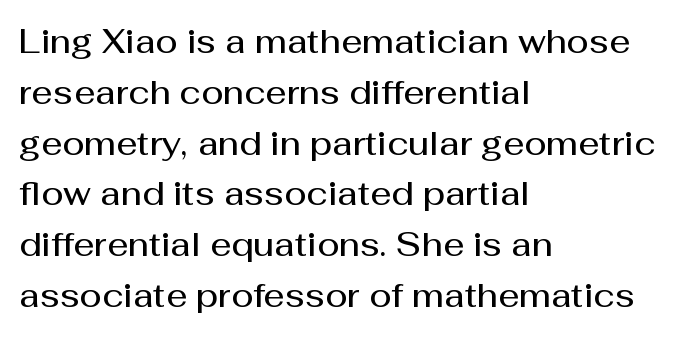
{"serif": "no", "italic": "no", "bold": "semi", "weight": "semibold", "width": "normal", "stroke_contrast": "medium", "x_height": "medium", "monospaced": "no", "underline": "no", "align": "left", "line_spacing": "normal", "line_spacing_ratio": 1.54, "letter_spacing": "normal", "letter_spacing_em": 0.0, "glyph_px": 33}
